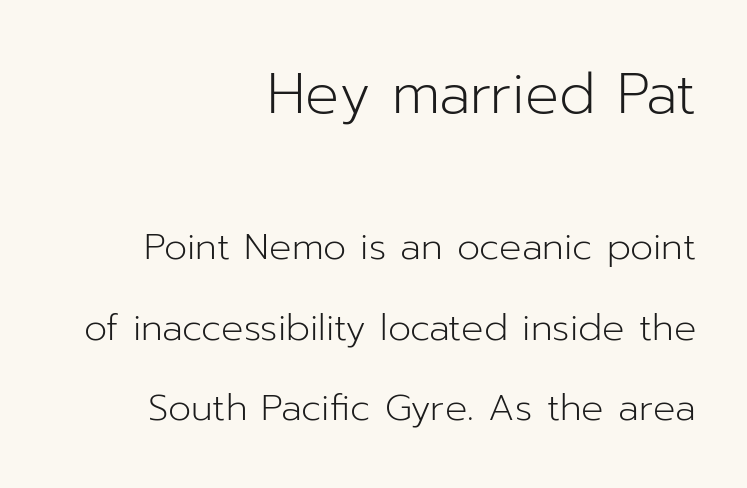
Q: Is the text bold? A: No.
Q: Is the text italic (slanted)? A: No, it is upright.
Q: Is the typeface a serif or a sans-serif typeface? A: Sans-serif.
Q: Is the text underlined? A: No.
Q: How is the paragraph aligned? A: Right-aligned.
Q: Is the spacing between letters normal or unusually wide? A: Normal.
Q: Is the spacing between lines tight, normal or loose? A: Loose.
Q: Which block of text is set in a larger size, the first (top) or the second (bottom)? A: The first (top) one.
Q: Width (condensed, normal, or wide)? A: Normal.
Q: Stroke contrast? A: Low.
Q: x-height? A: Medium.
Q: Monospaced? A: No.
